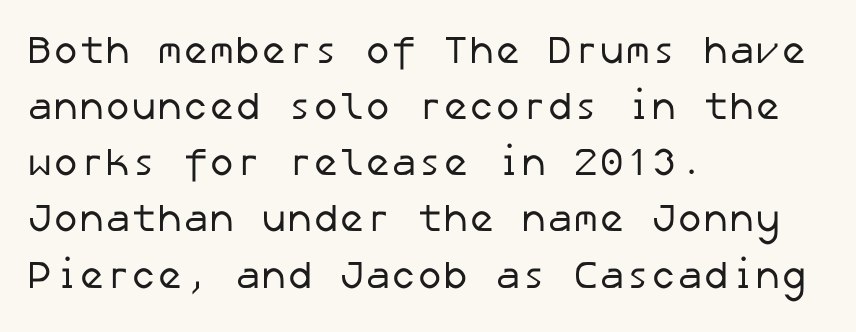
{"serif": "no", "bold": "no", "weight": "regular", "width": "normal", "stroke_contrast": "low", "x_height": "medium", "underline": "no", "align": "left", "line_spacing": "normal", "line_spacing_ratio": 1.44, "letter_spacing": "normal", "letter_spacing_em": 0.0, "glyph_px": 39}
